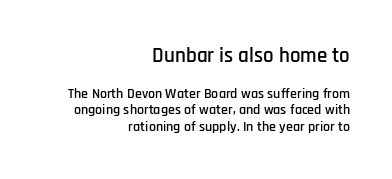
Q: Is the text italic (slanted)? A: No, it is upright.
Q: Is the text underlined? A: No.
Q: How is the paragraph aligned? A: Right-aligned.
Q: Is the spacing between letters normal or unusually wide? A: Normal.
Q: Which block of text is set in a larger size, the first (top) or the second (bottom)? A: The first (top) one.
